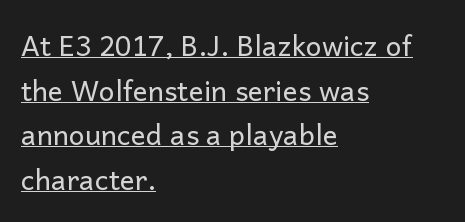
{"serif": "no", "italic": "no", "bold": "no", "weight": "regular", "width": "normal", "stroke_contrast": "low", "x_height": "medium", "monospaced": "no", "underline": "yes", "align": "left", "line_spacing": "normal", "line_spacing_ratio": 1.59, "letter_spacing": "normal", "letter_spacing_em": 0.0, "glyph_px": 28}
